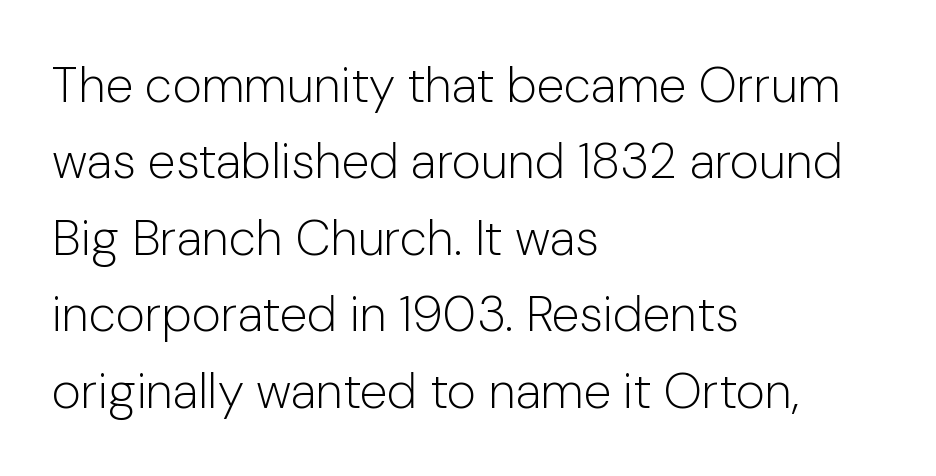
Regarding leading, the lines here are spaced in the standard way. Clear beneath every line of the passage. Unlike a traditional serif, this face leaves its strokes unadorned. These lines are set flush left with a ragged right edge. The rendering uses natural spacing where letterforms have individual widths.
